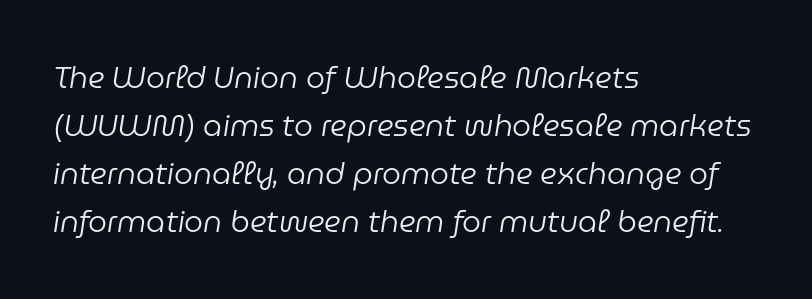
The image shows 30 px regular-weight type, italic (leaning right); set left-aligned, normal line spacing (1.6x), normal letter spacing, not underlined; low stroke contrast and a medium x-height.
